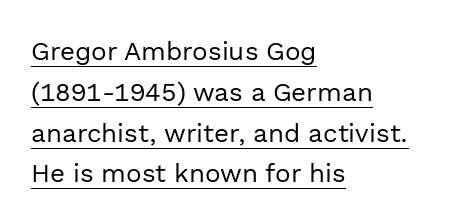
Q: Is the text bold? A: No.
Q: Is the text italic (slanted)? A: No, it is upright.
Q: Is the text underlined? A: Yes.
Q: How is the paragraph aligned? A: Left-aligned.
Q: Is the spacing between letters normal or unusually wide? A: Normal.
Q: Is the spacing between lines tight, normal or loose? A: Normal.
